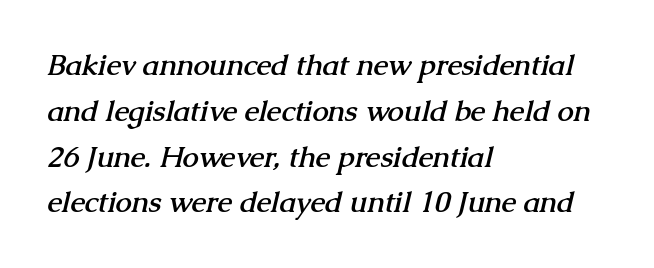
The area under the type is left untouched. Does the type have serifs? Yes, each stem ends in a small foot. Normally led — the rows are evenly, conventionally spaced. Is the letter spacing exaggerated? No — it looks like the ordinary default. The passage shown is typed in a proportional face where columns would drift. Line starts are locked; line ends wander.
